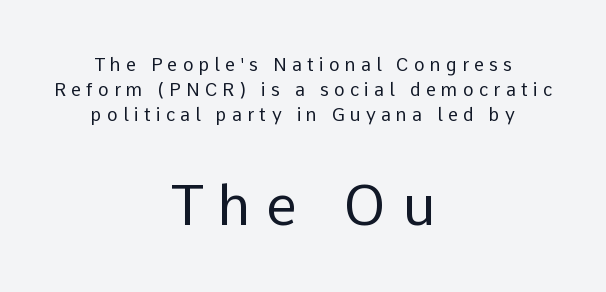
Only glyphs here, with clear space below each row. Stem width sits at or under what a default text font uses. Words appear elongated and porous because spacing is wide. This sample uses an upright cut, with every glyph sitting square on the baseline.
